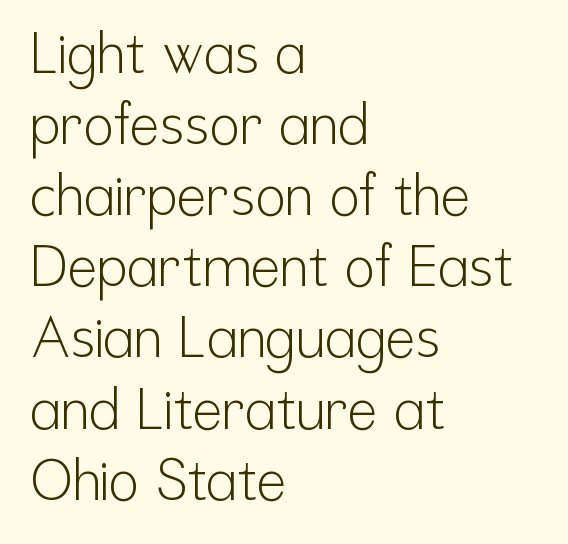
The image shows 56 px light, condensed sans-serif type, upright; set left-aligned, normal line spacing (1.27x), normal letter spacing, not underlined; low stroke contrast and a medium x-height.
